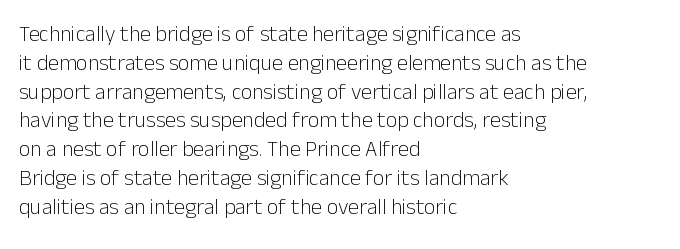
{"italic": "no", "bold": "no", "underline": "no", "align": "left", "line_spacing": "normal", "line_spacing_ratio": 1.31, "letter_spacing": "normal", "letter_spacing_em": 0.0, "glyph_px": 22}
